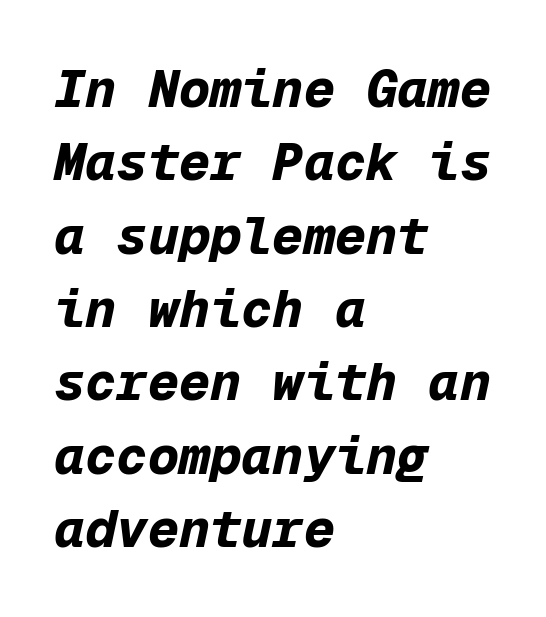
The image shows 52 px bold type, italic (leaning right), monospaced; set left-aligned, normal line spacing (1.41x), normal letter spacing, not underlined; low stroke contrast and a medium x-height.
